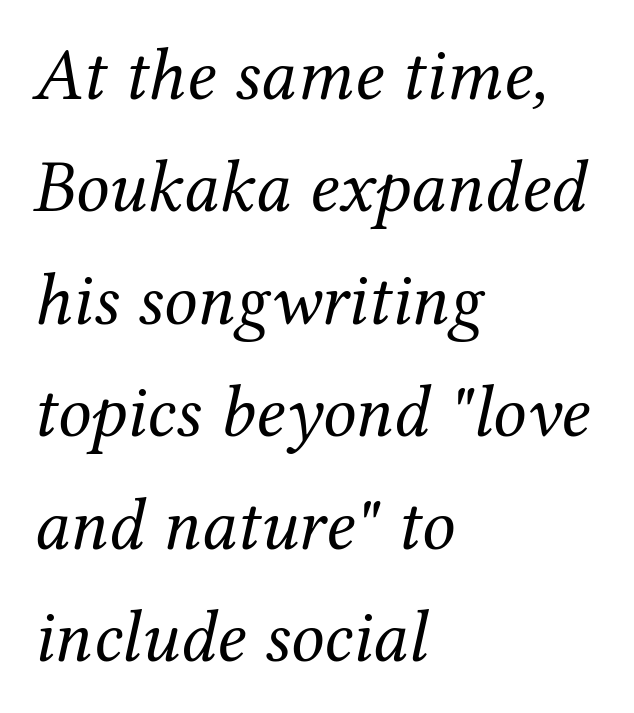
Q: Is the text bold? A: No.
Q: Is the text italic (slanted)? A: Yes, it leans right by about 12 degrees.
Q: Is the typeface a serif or a sans-serif typeface? A: Serif.
Q: Is the text underlined? A: No.
Q: How is the paragraph aligned? A: Left-aligned.
Q: Is the spacing between letters normal or unusually wide? A: Normal.
Q: Is the spacing between lines tight, normal or loose? A: Normal.
Q: Width (condensed, normal, or wide)? A: Normal.
Q: Stroke contrast? A: Medium.
Q: x-height? A: Medium.
Q: Monospaced? A: No.
